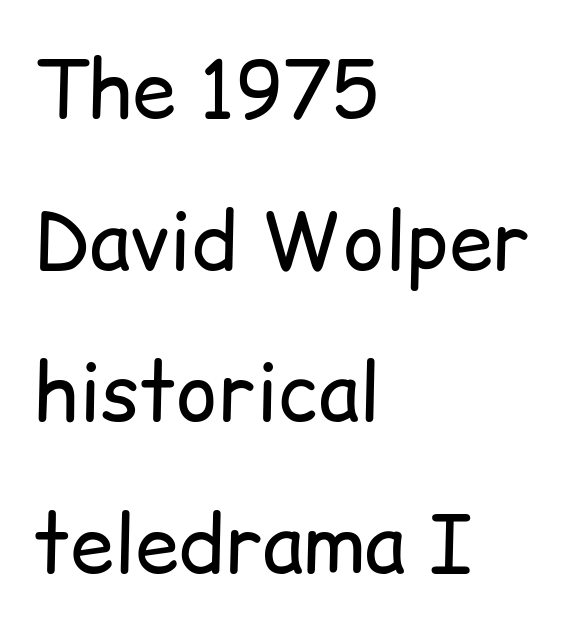
The image shows 79 px regular-weight sans-serif type, upright; set left-aligned, loose line spacing (1.92x), normal letter spacing, not underlined; low stroke contrast and a medium x-height.
